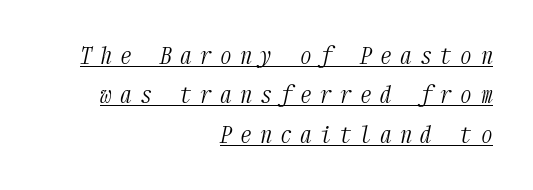
Q: Is the text bold? A: No.
Q: Is the text italic (slanted)? A: Yes, it leans right by about 12 degrees.
Q: Is the text underlined? A: Yes.
Q: How is the paragraph aligned? A: Right-aligned.
Q: Is the spacing between letters normal or unusually wide? A: Unusually wide.
